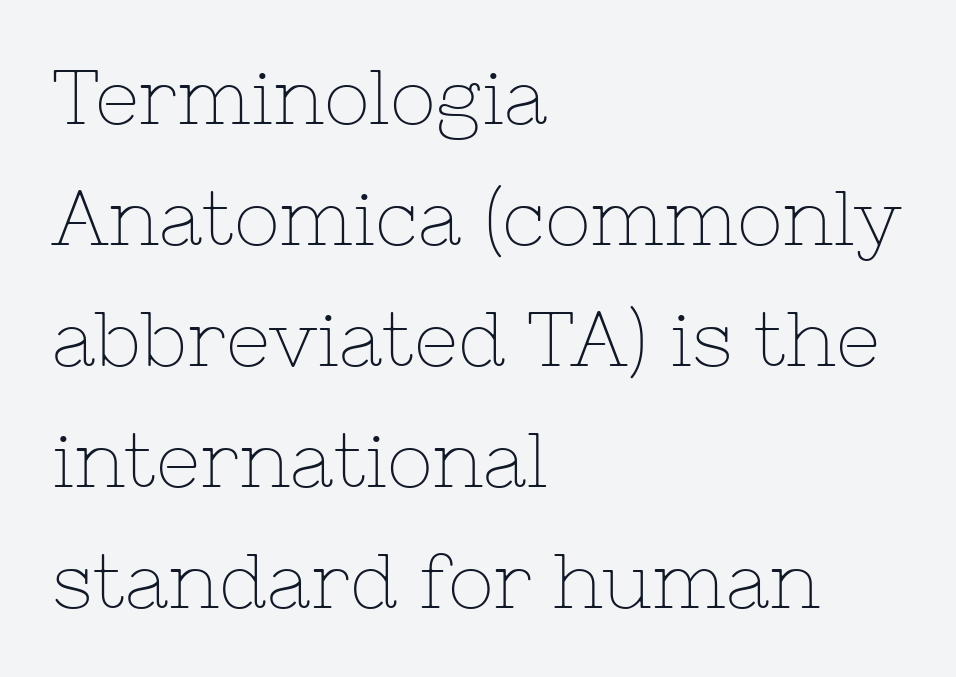
Style check: upright. Tracking value appears to be zero — textbook default spacing. Is this a fixed-width face? No — the glyphs have proportional, varying widths. The designer went with a serif here, giving each stem small feet. Bold? No — there's no thickening of the strokes.
